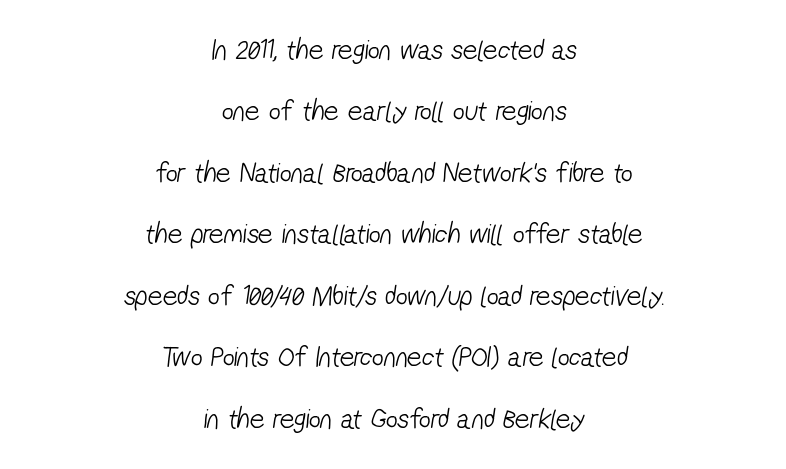
Q: Is the text bold? A: No.
Q: Is the typeface a serif or a sans-serif typeface? A: Sans-serif.
Q: Is the text underlined? A: No.
Q: How is the paragraph aligned? A: Centered.
Q: Is the spacing between letters normal or unusually wide? A: Normal.
Q: Is the spacing between lines tight, normal or loose? A: Loose.
Q: Width (condensed, normal, or wide)? A: Condensed.
Q: Stroke contrast? A: Low.
Q: x-height? A: Medium.
Q: Monospaced? A: No.
